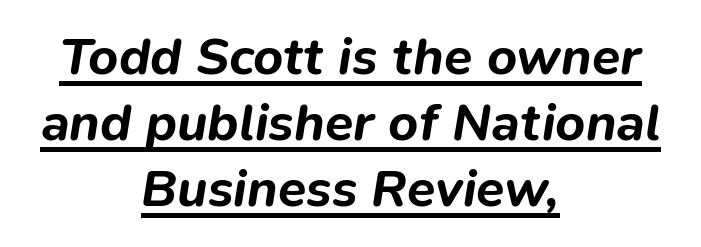
The letters advance in unequal steps, a hallmark of proportional type. Tall strokes in this sample are angled rather than plumb. Stroke thickness is high; the sample reads as a true bold. The face used here is rendered with its standard letterfit. Somebody hit Ctrl+U on this one — the words are underlined.
